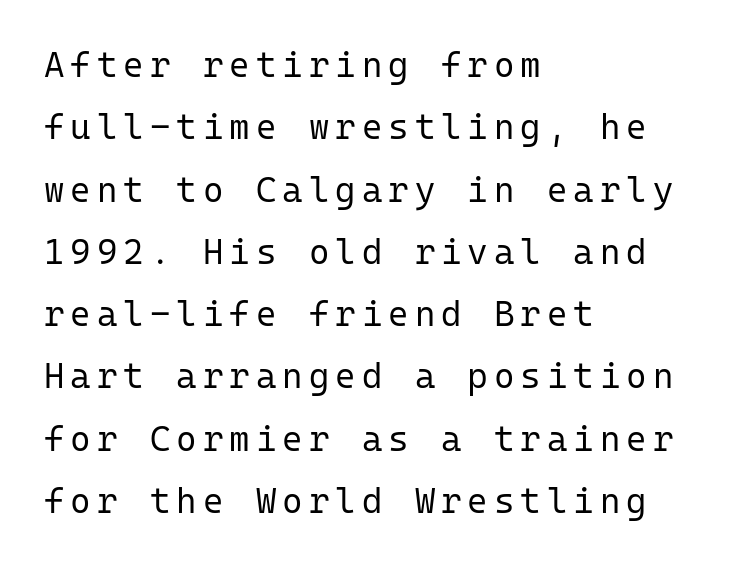
Q: Is the text bold? A: No.
Q: Is the text italic (slanted)? A: No, it is upright.
Q: Is the typeface a serif or a sans-serif typeface? A: Sans-serif.
Q: Is the text underlined? A: No.
Q: How is the paragraph aligned? A: Left-aligned.
Q: Width (condensed, normal, or wide)? A: Normal.
Q: Stroke contrast? A: Low.
Q: x-height? A: Medium.
Q: Monospaced? A: Yes.
